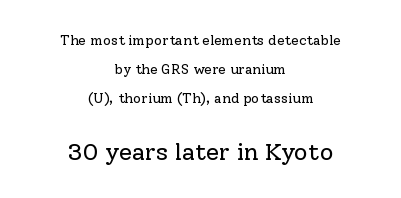
Q: Is the text bold? A: No.
Q: Is the text italic (slanted)? A: No, it is upright.
Q: Is the text underlined? A: No.
Q: How is the paragraph aligned? A: Centered.
Q: Is the spacing between letters normal or unusually wide? A: Normal.
Q: Is the spacing between lines tight, normal or loose? A: Loose.
Q: Which block of text is set in a larger size, the first (top) or the second (bottom)? A: The second (bottom) one.
